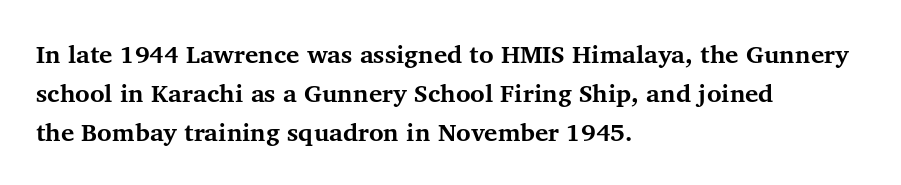
The image shows 25 px bold type, upright; set left-aligned, normal line spacing (1.57x), normal letter spacing, not underlined.
